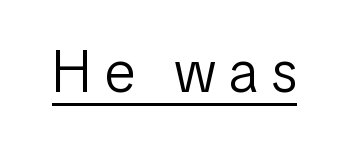
{"serif": "no", "italic": "no", "bold": "no", "weight": "light", "width": "condensed", "stroke_contrast": "low", "x_height": "medium", "monospaced": "no", "underline": "yes", "letter_spacing": "wide", "letter_spacing_em": 0.22, "glyph_px": 59}
